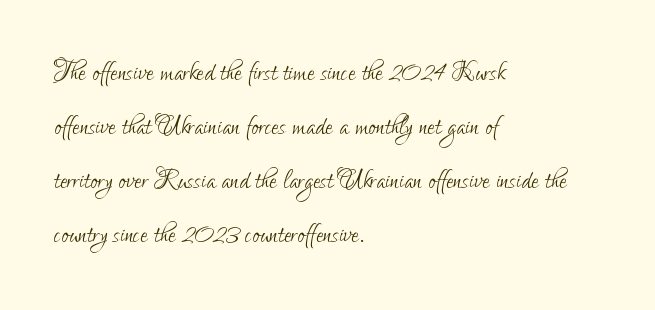
Q: Is the text bold? A: No.
Q: Is the text italic (slanted)? A: Yes.
Q: Is the typeface a serif or a sans-serif typeface? A: Sans-serif.
Q: Is the text underlined? A: No.
Q: How is the paragraph aligned? A: Left-aligned.
Q: Is the spacing between letters normal or unusually wide? A: Normal.
Q: Is the spacing between lines tight, normal or loose? A: Normal.
Q: Width (condensed, normal, or wide)? A: Condensed.
Q: Stroke contrast? A: Low.
Q: x-height? A: Small.
Q: Monospaced? A: No.
